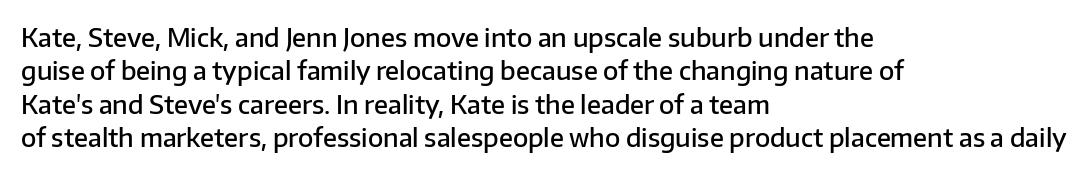
Q: Is the text bold? A: Semi-bold.
Q: Is the text italic (slanted)? A: No, it is upright.
Q: Is the text underlined? A: No.
Q: How is the paragraph aligned? A: Left-aligned.
Q: Is the spacing between letters normal or unusually wide? A: Normal.
Q: Is the spacing between lines tight, normal or loose? A: Normal.
